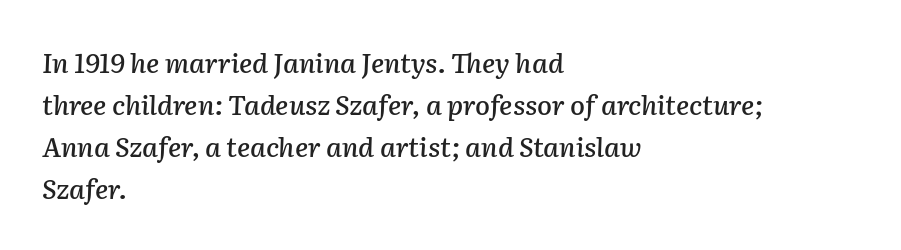
The image shows 27 px text type, italic (leaning right); set left-aligned, normal line spacing (1.56x), normal letter spacing, not underlined.
